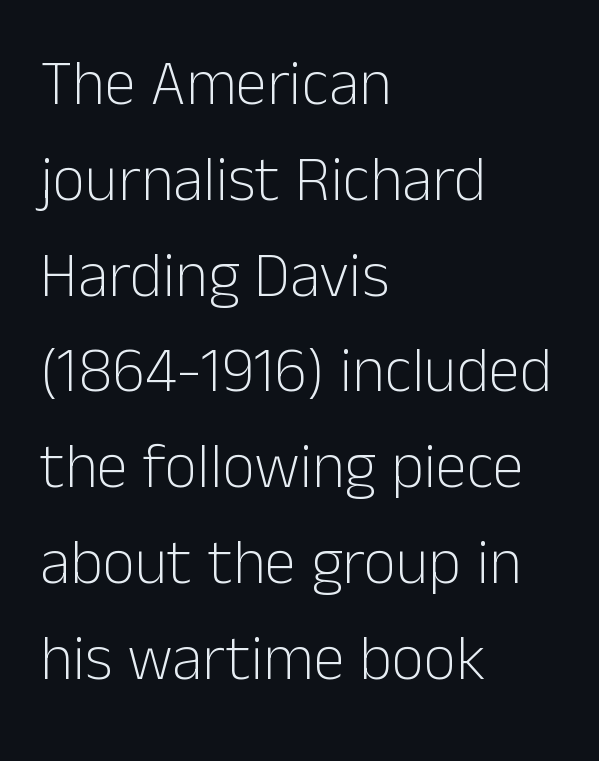
{"serif": "no", "italic": "no", "bold": "no", "weight": "light", "width": "normal", "stroke_contrast": "low", "x_height": "medium", "monospaced": "no", "underline": "no", "align": "left", "line_spacing": "normal", "line_spacing_ratio": 1.52, "letter_spacing": "normal", "letter_spacing_em": 0.0, "glyph_px": 63}
